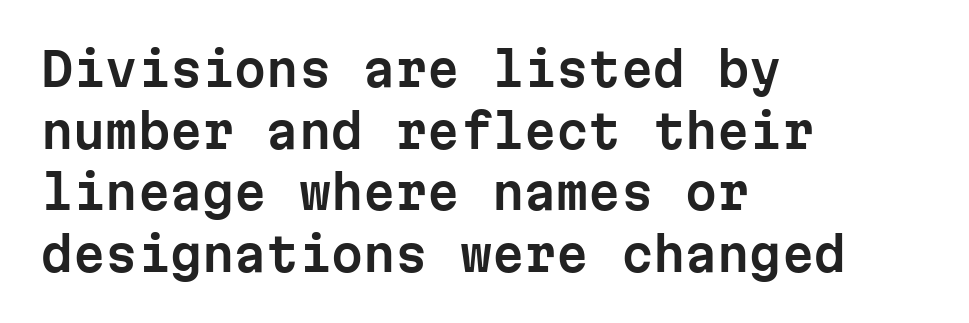
Spacing verdict: monospaced, one width for all characters. Nobody touched the tracking dial on this one. Horizontally, the lines are justified to the leading edge only. In terms of posture, this sample is upright. Beneath every word, the page is bare.
